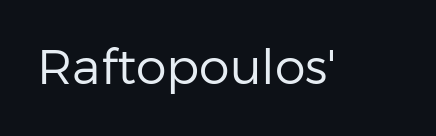
Q: Is the text bold? A: No.
Q: Is the text italic (slanted)? A: No, it is upright.
Q: Is the typeface a serif or a sans-serif typeface? A: Sans-serif.
Q: Is the text underlined? A: No.
Q: Is the spacing between letters normal or unusually wide? A: Normal.
Q: Width (condensed, normal, or wide)? A: Normal.
Q: Stroke contrast? A: Low.
Q: x-height? A: Medium.
Q: Monospaced? A: No.
